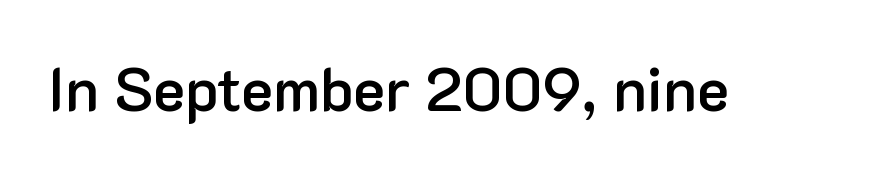
Q: Is the text bold? A: Semi-bold.
Q: Is the text italic (slanted)? A: No, it is upright.
Q: Is the typeface a serif or a sans-serif typeface? A: Sans-serif.
Q: Is the text underlined? A: No.
Q: Is the spacing between letters normal or unusually wide? A: Normal.
Q: Width (condensed, normal, or wide)? A: Normal.
Q: Stroke contrast? A: Low.
Q: x-height? A: Medium.
Q: Monospaced? A: No.
